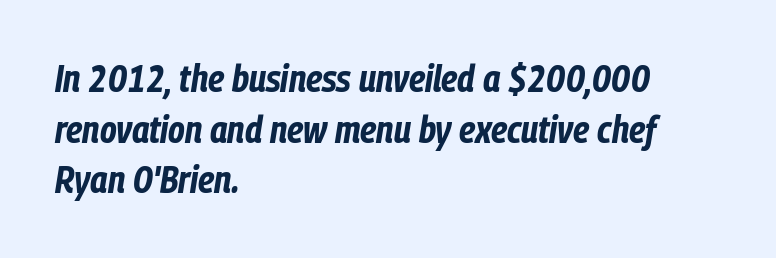
The image shows 38 px bold, condensed type, italic (leaning right); set left-aligned, normal line spacing (1.33x), normal letter spacing, not underlined; low stroke contrast and a medium x-height.
